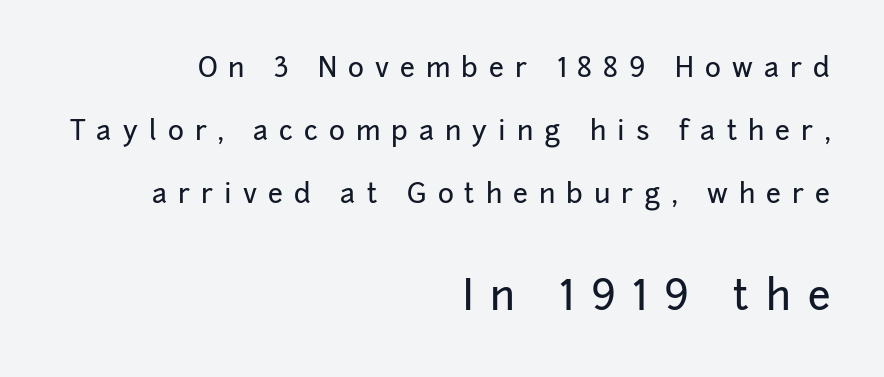
{"serif": "no", "italic": "no", "width": "normal", "stroke_contrast": "low", "x_height": "medium", "monospaced": "no", "underline": "no", "align": "right", "line_spacing": "loose", "line_spacing_ratio": 2.34, "letter_spacing": "wide", "letter_spacing_em": 0.41, "larger_block": "second", "size_ratio": 1.52, "glyph_px": 41}
